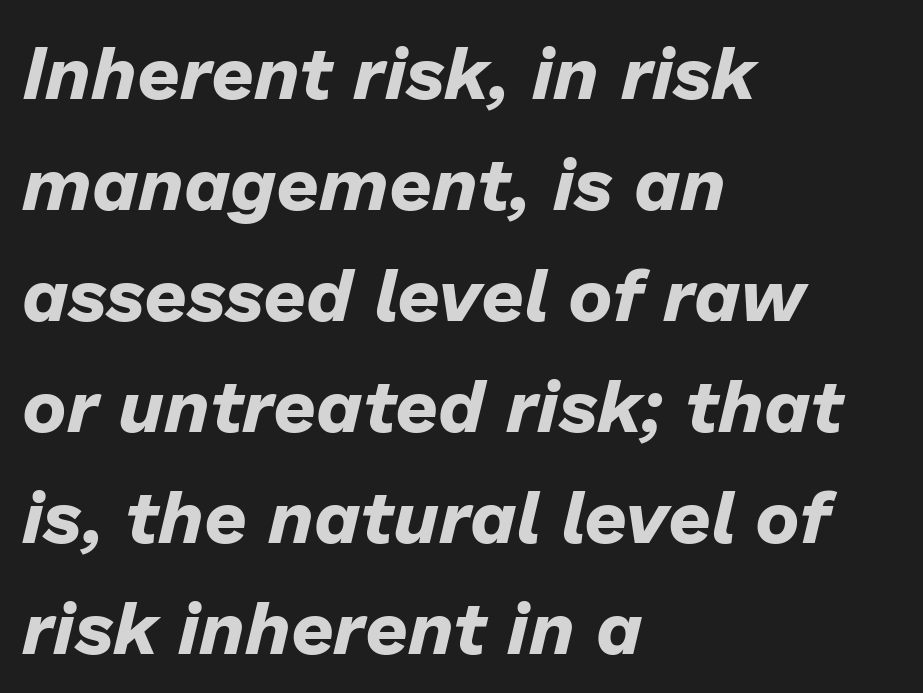
Q: Is the text bold? A: Yes.
Q: Is the text italic (slanted)? A: Yes, it leans right by about 13 degrees.
Q: Is the text underlined? A: No.
Q: How is the paragraph aligned? A: Left-aligned.
Q: Is the spacing between letters normal or unusually wide? A: Normal.
Q: Is the spacing between lines tight, normal or loose? A: Normal.
Q: Width (condensed, normal, or wide)? A: Normal.
Q: Stroke contrast? A: Low.
Q: x-height? A: Medium.
Q: Monospaced? A: No.
